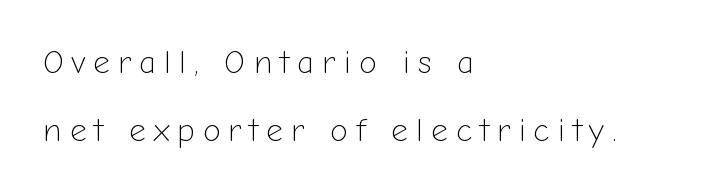
{"serif": "no", "italic": "no", "bold": "no", "weight": "light", "width": "normal", "stroke_contrast": "low", "x_height": "medium", "monospaced": "no", "underline": "no", "align": "left", "line_spacing": "loose", "line_spacing_ratio": 2.05, "letter_spacing": "wide", "letter_spacing_em": 0.23, "glyph_px": 33}
